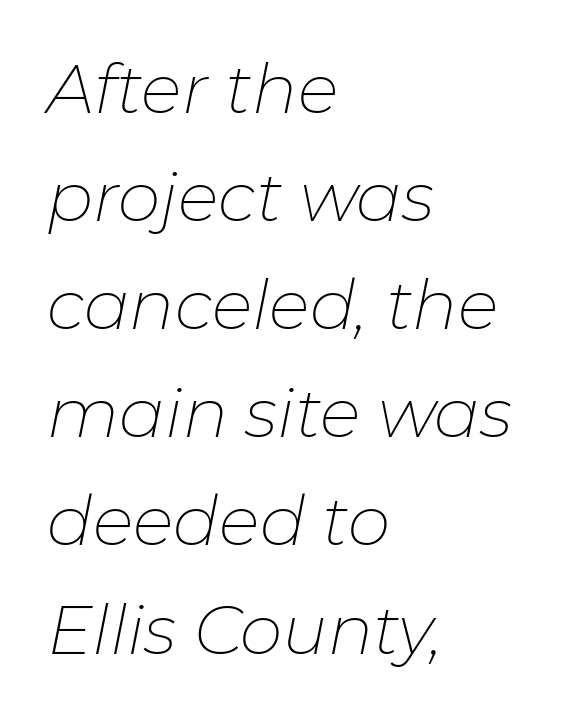
{"italic": "yes", "lean": "right", "slant_degrees": 11, "bold": "no", "weight": "thin", "width": "normal", "stroke_contrast": "low", "x_height": "medium", "monospaced": "no", "underline": "no", "align": "left", "line_spacing": "normal", "line_spacing_ratio": 1.59, "letter_spacing": "normal", "letter_spacing_em": 0.0, "glyph_px": 68}
